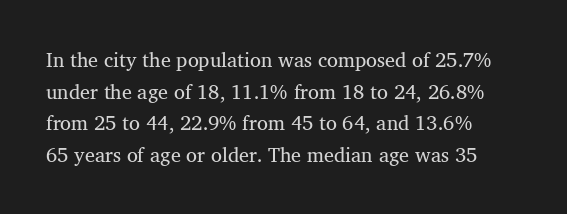
{"italic": "no", "bold": "no", "underline": "no", "align": "left", "line_spacing": "normal", "line_spacing_ratio": 1.58, "letter_spacing": "normal", "letter_spacing_em": 0.0, "glyph_px": 20}
